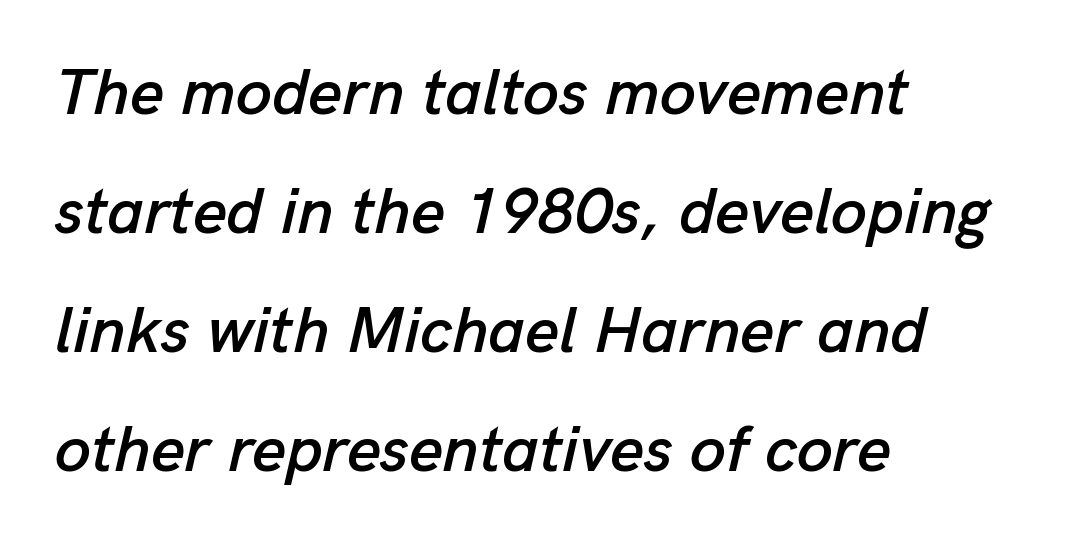
Q: Is the text italic (slanted)? A: Yes, it leans right by about 13 degrees.
Q: Is the text underlined? A: No.
Q: How is the paragraph aligned? A: Left-aligned.
Q: Is the spacing between letters normal or unusually wide? A: Normal.
Q: Width (condensed, normal, or wide)? A: Normal.
Q: Stroke contrast? A: Low.
Q: x-height? A: Medium.
Q: Monospaced? A: No.
